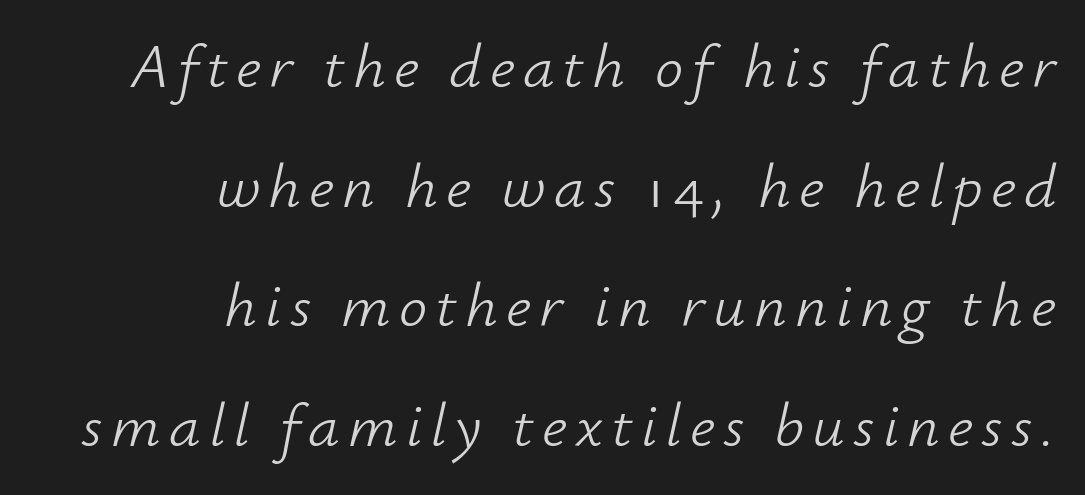
{"italic": "yes", "lean": "right", "slant_degrees": 12, "bold": "no", "weight": "light", "width": "normal", "stroke_contrast": "low", "x_height": "small", "monospaced": "no", "underline": "no", "align": "right", "line_spacing": "loose", "line_spacing_ratio": 1.9, "glyph_px": 63}
